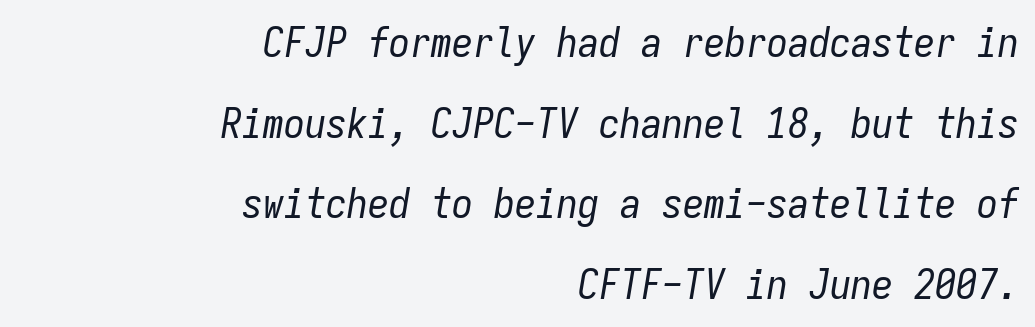
{"italic": "yes", "lean": "right", "slant_degrees": 9, "bold": "no", "weight": "regular", "width": "condensed", "stroke_contrast": "low", "x_height": "medium", "monospaced": "yes", "underline": "no", "align": "right", "line_spacing": "loose", "line_spacing_ratio": 1.92, "letter_spacing": "normal", "letter_spacing_em": 0.0, "glyph_px": 42}
